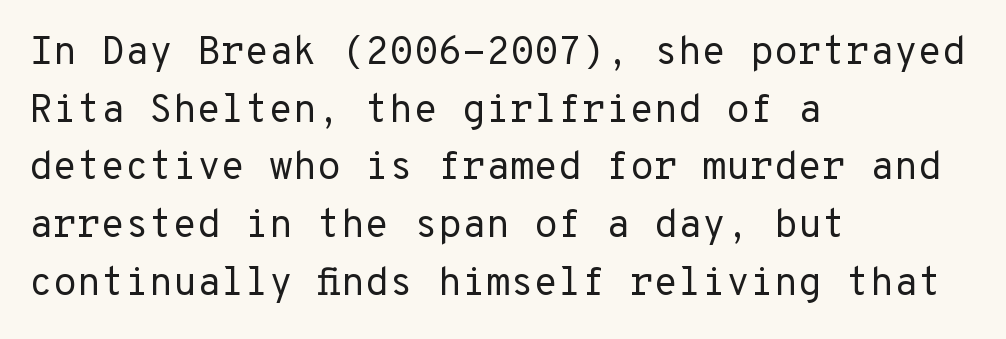
Weight: regular or lighter. Bare-footed words on every line. One-word summary of the alignment: left. The designer went with a sans here, leaving each stem footless. Posture: straight, roman, zero tilt.
